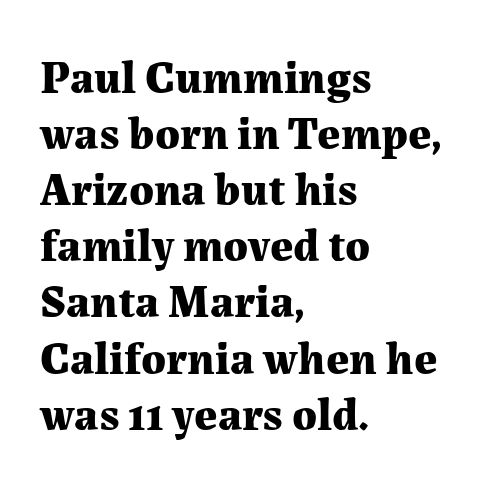
Q: Is the text bold? A: Yes.
Q: Is the text italic (slanted)? A: No, it is upright.
Q: Is the typeface a serif or a sans-serif typeface? A: Serif.
Q: Is the text underlined? A: No.
Q: How is the paragraph aligned? A: Left-aligned.
Q: Is the spacing between letters normal or unusually wide? A: Normal.
Q: Width (condensed, normal, or wide)? A: Normal.
Q: Stroke contrast? A: Medium.
Q: x-height? A: Medium.
Q: Monospaced? A: No.
